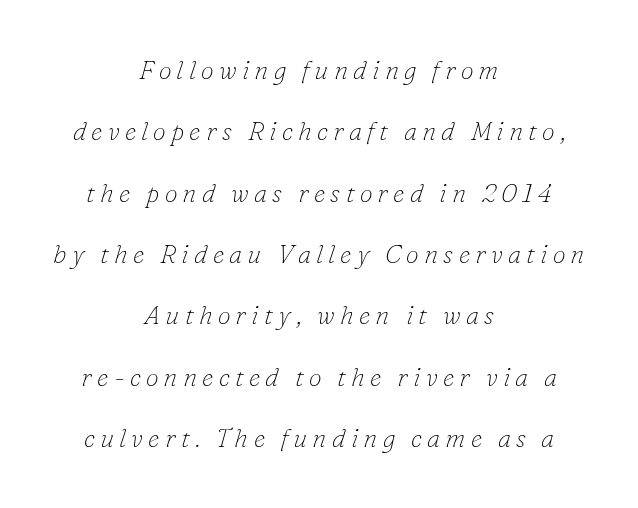
The lines are quadded center. A quiet, ordinary-to-light weight characterises the typeface. Each new line begins a long way beneath the previous one. The gaps between neighbouring characters are conspicuously large.
